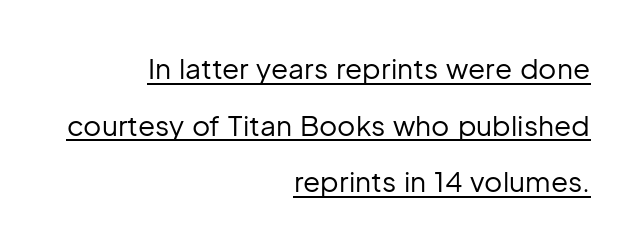
Whoever set this chose breathing room over compactness in the vertical rhythm. The rendering uses natural spacing where letterforms have individual widths. Heaviness? Minimal to ordinary, like unemphasized prose. Honestly, the letter spacing is just normal — you wouldn't notice it. The lines are quadded right.
